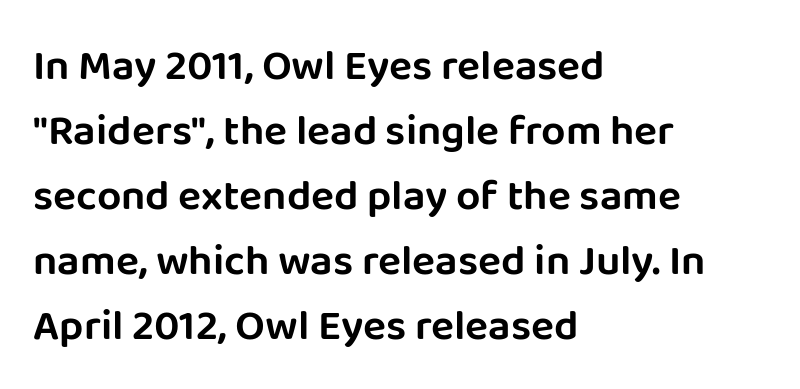
Q: Is the text italic (slanted)? A: No, it is upright.
Q: Is the typeface a serif or a sans-serif typeface? A: Sans-serif.
Q: Is the text underlined? A: No.
Q: How is the paragraph aligned? A: Left-aligned.
Q: Is the spacing between letters normal or unusually wide? A: Normal.
Q: Is the spacing between lines tight, normal or loose? A: Normal.
Q: Width (condensed, normal, or wide)? A: Normal.
Q: Stroke contrast? A: Low.
Q: x-height? A: Large.
Q: Monospaced? A: No.
